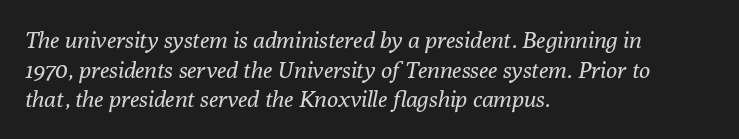
The letters are slanted; this is an italic face. Honestly, the letter spacing is just normal — you wouldn't notice it. Whoever set this chose a conventional vertical rhythm. Clear beneath every line of the passage.
